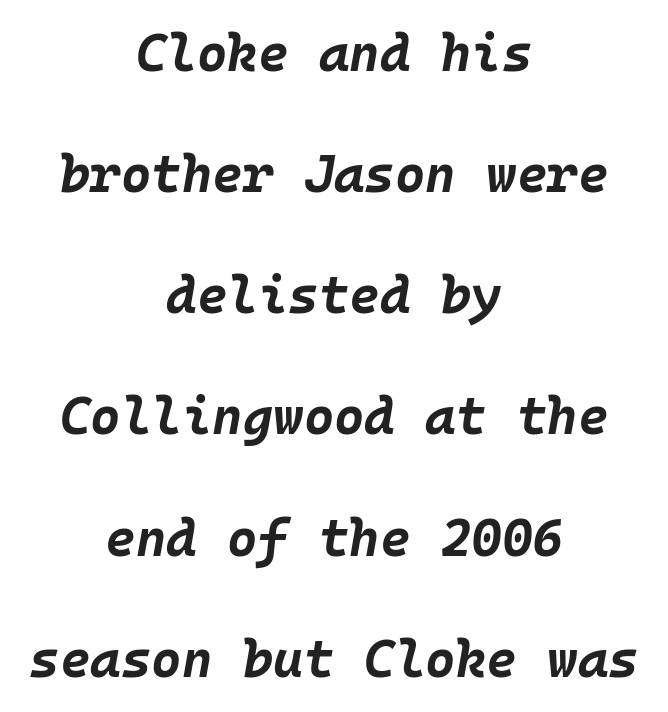
The image shows 52 px bold type, italic (leaning right), monospaced; set centered, loose line spacing (2.33x), normal letter spacing, not underlined; low stroke contrast and a large x-height.
